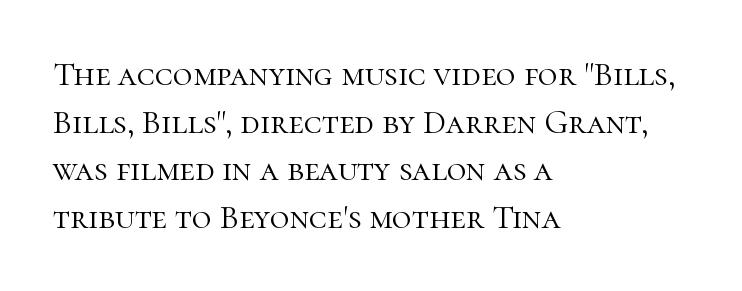
{"serif": "yes", "italic": "no", "bold": "no", "weight": "light", "width": "normal", "stroke_contrast": "high", "x_height": "medium", "monospaced": "no", "underline": "no", "align": "left", "line_spacing": "normal", "line_spacing_ratio": 1.4, "letter_spacing": "normal", "letter_spacing_em": 0.0, "glyph_px": 34}
